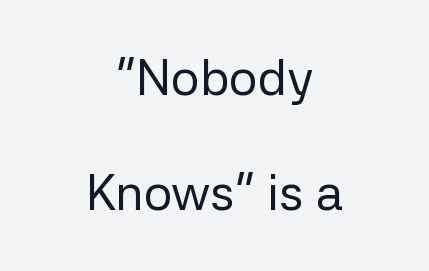
{"serif": "no", "italic": "no", "bold": "no", "weight": "regular", "width": "normal", "stroke_contrast": "low", "x_height": "medium", "monospaced": "no", "underline": "no", "align": "center", "line_spacing": "loose", "line_spacing_ratio": 2.31, "letter_spacing": "normal", "letter_spacing_em": 0.0, "glyph_px": 50}
